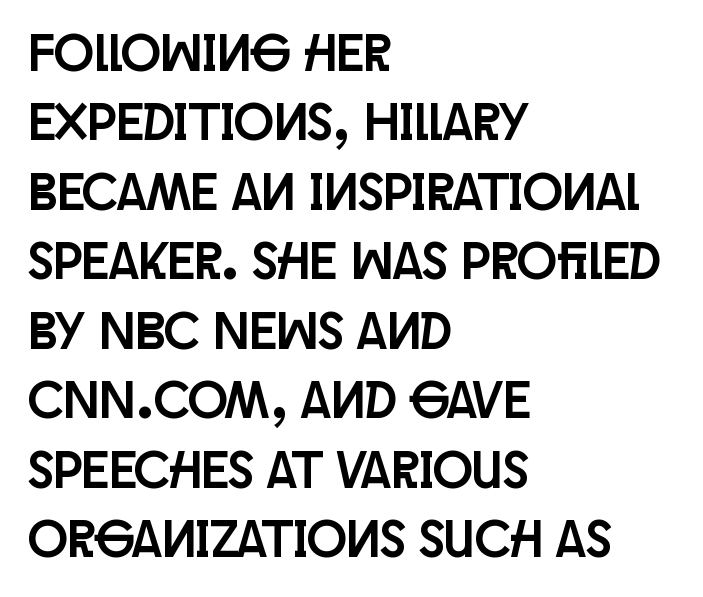
The image shows 53 px condensed sans-serif type, upright; set left-aligned, normal line spacing (1.31x), normal letter spacing, not underlined; low stroke contrast and a large x-height.
